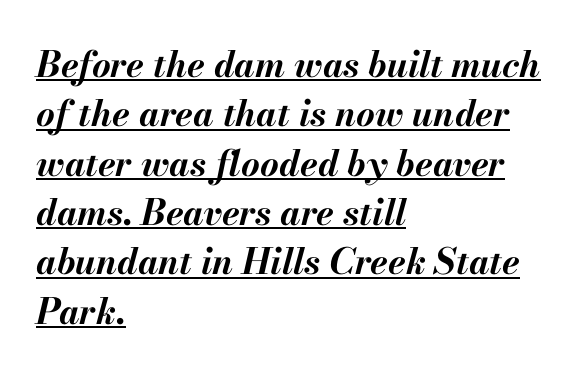
The face used here is rendered with its standard letterfit. The rendering uses natural spacing where letterforms have individual widths. The rendering uses a moderate line-height, typical for paragraphs. Does the weight exceed regular? Yes, all the way to bold. In designer terms, the underline attribute is active on this setting. Slanted lettering throughout.
